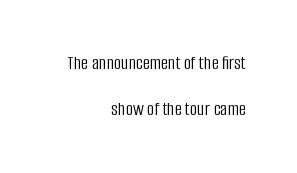
{"italic": "no", "bold": "no", "underline": "no", "align": "right", "line_spacing": "loose", "line_spacing_ratio": 2.31, "letter_spacing": "normal", "letter_spacing_em": 0.0, "glyph_px": 20}
